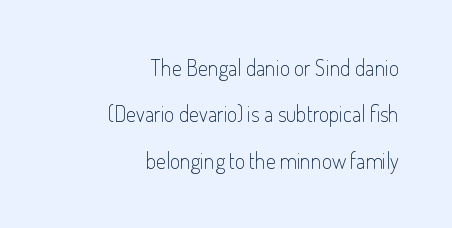
Only glyphs here, with clear space below each row. Short note: letters normally spaced. Every row of glyphs terminates at an identical x-position on the right. The designer dialed line spacing up above the default. The typeface has the unassuming heft of standard copy or less.
